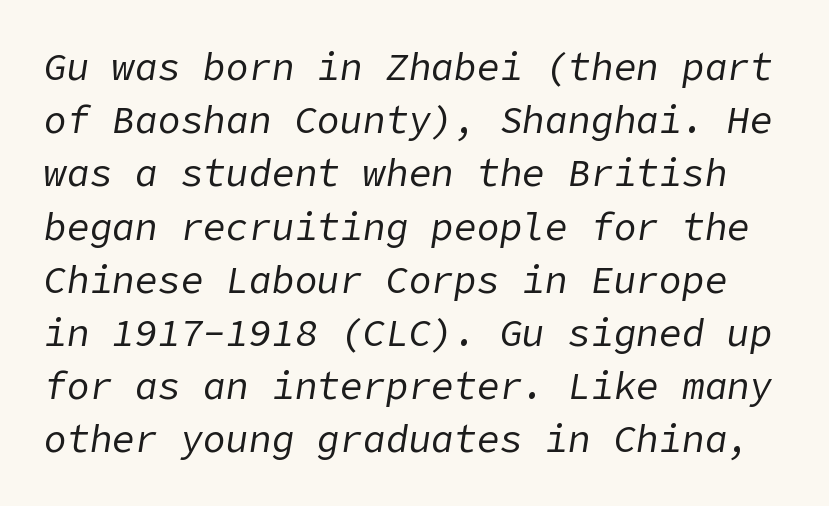
Caption: standard tracking, unaltered. Posture: slanted. The passage shown is not bold in any degree. This block has exactly the height ordinary leading produces.
